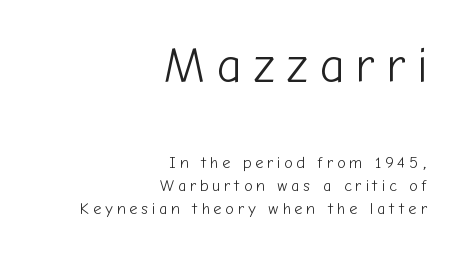
{"serif": "no", "italic": "no", "bold": "no", "weight": "light", "width": "normal", "stroke_contrast": "low", "x_height": "medium", "monospaced": "no", "underline": "no", "align": "right", "line_spacing": "normal", "line_spacing_ratio": 1.46, "letter_spacing": "wide", "letter_spacing_em": 0.23, "larger_block": "first", "size_ratio": 3.06, "glyph_px": 49}
